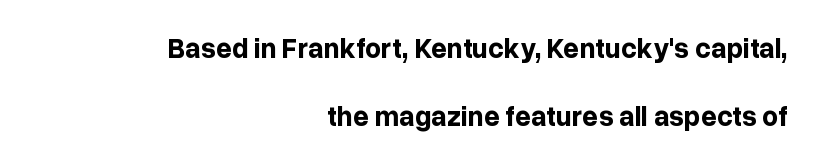
Interline gaps are noticeably wide in this sample. These lines are rendered in a variable-pitch font. Do the letters lean? They stand straight. In terms of letterform style, serifs are entirely absent. The space directly below the letters is spotless.
